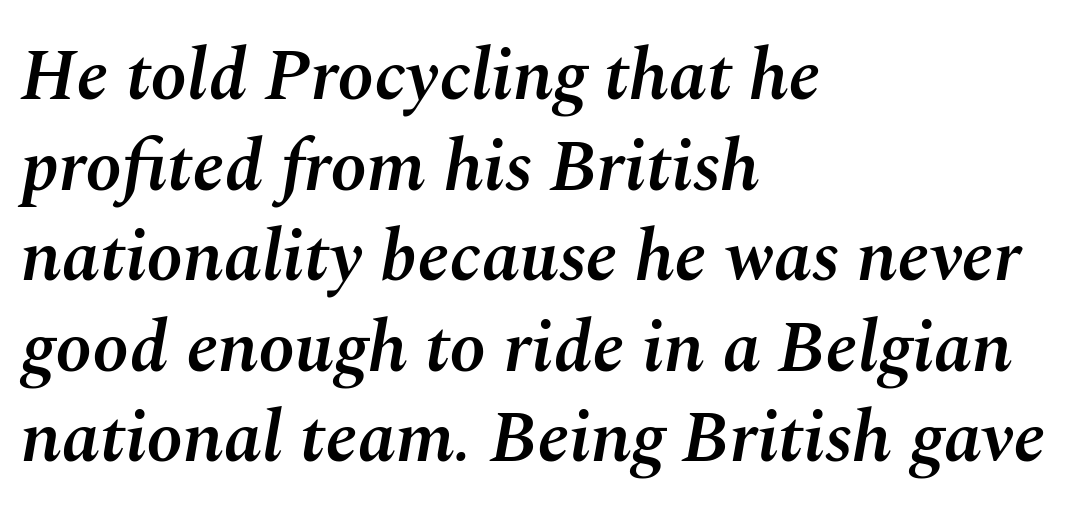
Q: Is the text bold? A: Semi-bold.
Q: Is the text italic (slanted)? A: Yes, it leans right by about 10 degrees.
Q: Is the text underlined? A: No.
Q: How is the paragraph aligned? A: Left-aligned.
Q: Is the spacing between letters normal or unusually wide? A: Normal.
Q: Width (condensed, normal, or wide)? A: Normal.
Q: Stroke contrast? A: Medium.
Q: x-height? A: Medium.
Q: Monospaced? A: No.
